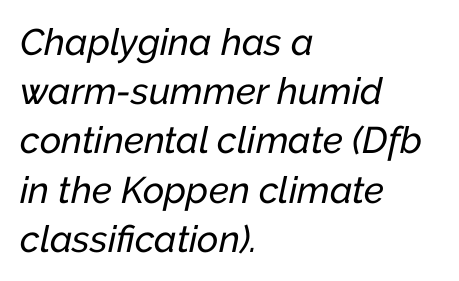
{"italic": "yes", "lean": "right", "slant_degrees": 12, "width": "normal", "stroke_contrast": "low", "x_height": "medium", "monospaced": "no", "underline": "no", "align": "left", "line_spacing": "normal", "line_spacing_ratio": 1.33, "letter_spacing": "normal", "letter_spacing_em": 0.0, "glyph_px": 37}
